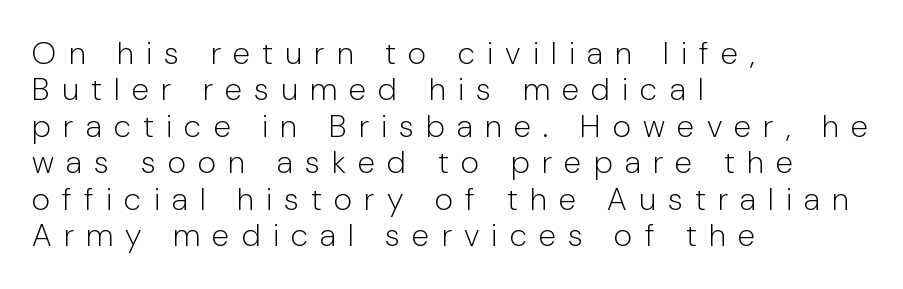
The typeface chosen for these lines omits serifs. The weight tops out at a normal text grade. Anything drawn beneath the words? Only blank space. Every row of glyphs begins at an identical x-position on the left. This sample uses expanded letter spacing, leaving extra air between glyphs. The specimen reads as upright at a glance.
